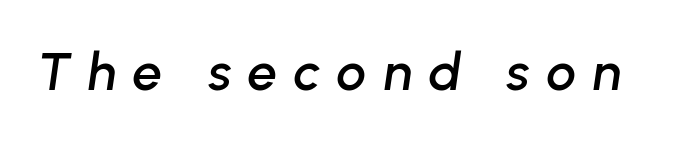
Underlining? Definitely not there. Here the glyphs are tracked loosely, breaking word shapes into spaced letters. Is this a fixed-width face? No — the glyphs have proportional, varying widths. Emphasis-style slanted type is in use.
